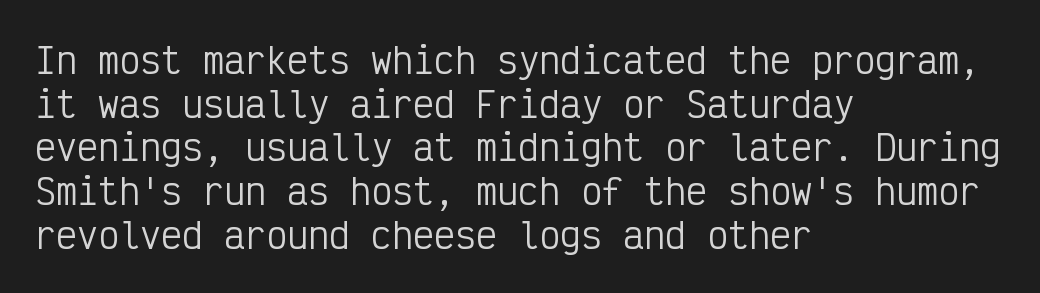
The image shows 35 px regular-weight, condensed sans-serif type, upright, monospaced; set left-aligned, normal line spacing (1.25x), normal letter spacing, not underlined; low stroke contrast and a medium x-height.
